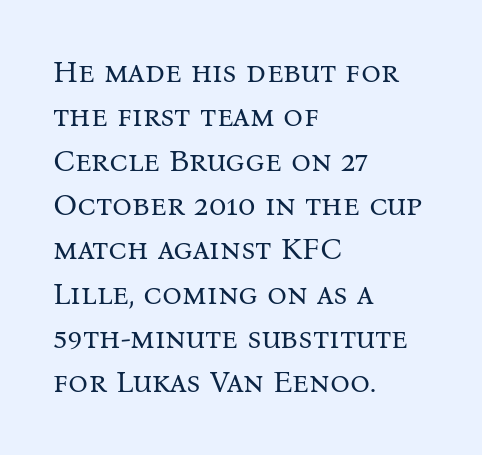
{"serif": "yes", "italic": "no", "bold": "no", "weight": "regular", "width": "normal", "stroke_contrast": "medium", "x_height": "medium", "monospaced": "no", "underline": "no", "align": "left", "line_spacing": "normal", "line_spacing_ratio": 1.43, "letter_spacing": "normal", "letter_spacing_em": 0.0, "glyph_px": 31}
